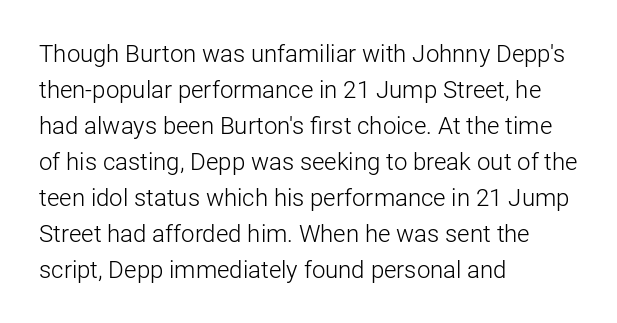
The image shows 24 px text type, upright; set left-aligned, normal line spacing (1.5x), normal letter spacing, not underlined.
